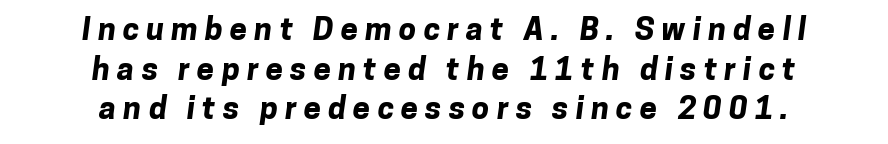
Q: Is the text bold? A: Yes.
Q: Is the typeface a serif or a sans-serif typeface? A: Sans-serif.
Q: Is the text underlined? A: No.
Q: How is the paragraph aligned? A: Centered.
Q: Is the spacing between letters normal or unusually wide? A: Unusually wide.
Q: Is the spacing between lines tight, normal or loose? A: Normal.
Q: Width (condensed, normal, or wide)? A: Normal.
Q: Stroke contrast? A: Low.
Q: x-height? A: Medium.
Q: Monospaced? A: No.
